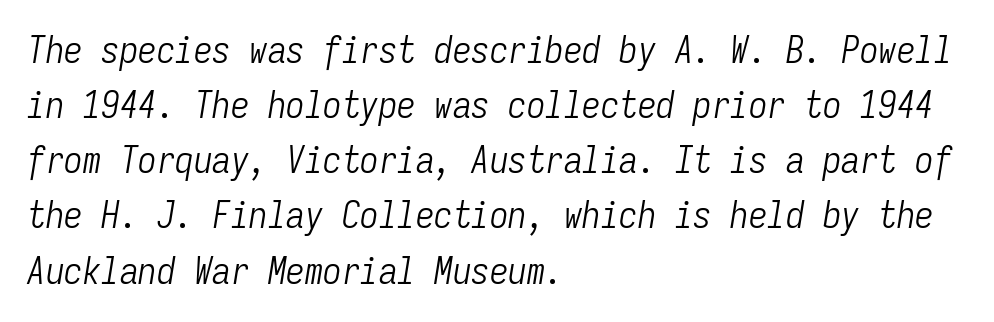
The image shows 37 px light, condensed type, italic (leaning right), monospaced; set left-aligned, normal line spacing (1.49x), normal letter spacing, not underlined; low stroke contrast and a medium x-height.
